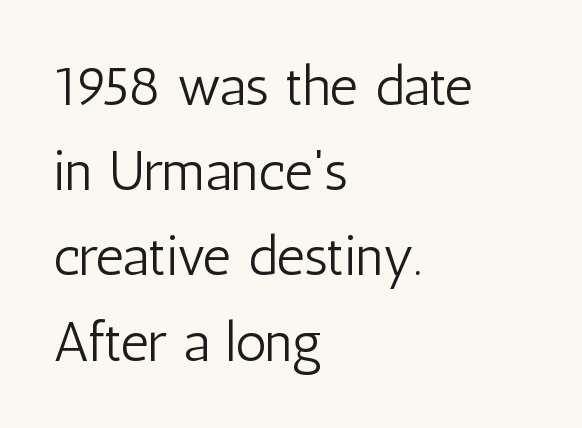
{"serif": "no", "italic": "no", "bold": "no", "weight": "light", "width": "condensed", "stroke_contrast": "low", "x_height": "medium", "monospaced": "no", "underline": "no", "align": "left", "line_spacing": "normal", "line_spacing_ratio": 1.55, "letter_spacing": "normal", "letter_spacing_em": 0.0, "glyph_px": 55}
